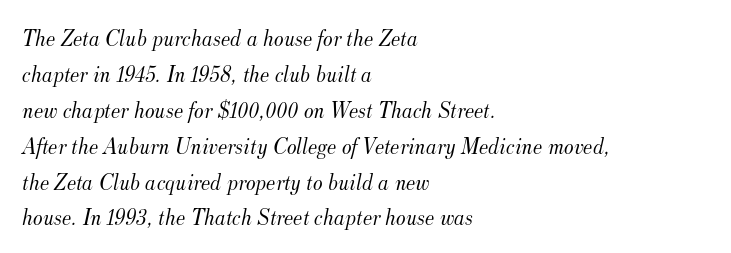
Q: Is the text bold? A: No.
Q: Is the text italic (slanted)? A: Yes, it leans right by about 12 degrees.
Q: Is the text underlined? A: No.
Q: How is the paragraph aligned? A: Left-aligned.
Q: Is the spacing between letters normal or unusually wide? A: Normal.
Q: Is the spacing between lines tight, normal or loose? A: Normal.
